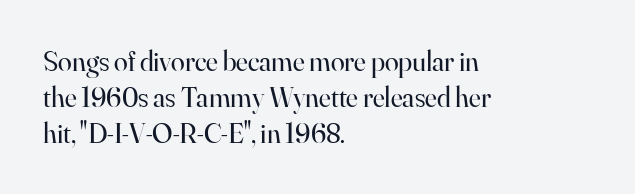
{"serif": "yes", "italic": "no", "bold": "no", "weight": "regular", "width": "normal", "stroke_contrast": "high", "x_height": "small", "monospaced": "no", "underline": "no", "align": "left", "line_spacing": "normal", "line_spacing_ratio": 1.28, "letter_spacing": "normal", "letter_spacing_em": 0.0, "glyph_px": 28}
